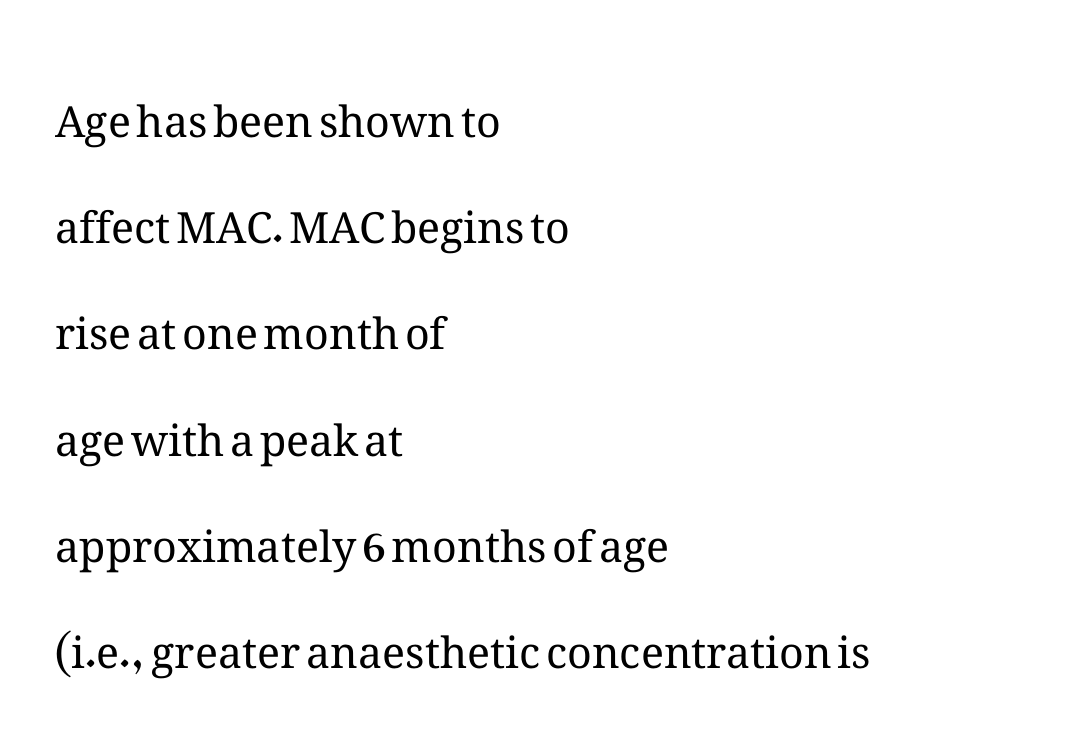
The image shows 43 px regular-weight type, upright; set left-aligned, loose line spacing (2.47x), normal letter spacing, not underlined; medium stroke contrast and a medium x-height.
